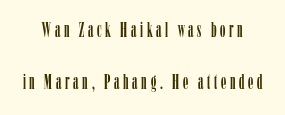
{"italic": "no", "underline": "no", "align": "center", "line_spacing": "loose", "line_spacing_ratio": 2.46, "glyph_px": 21}
